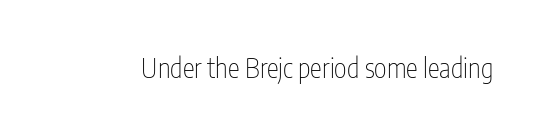
Has an underline been added? It has not. The type is set solid horizontally, with unmodified tracking. The characters are drawn with everyday or finer stroke widths. Every character sits straight up, as roman type does.
